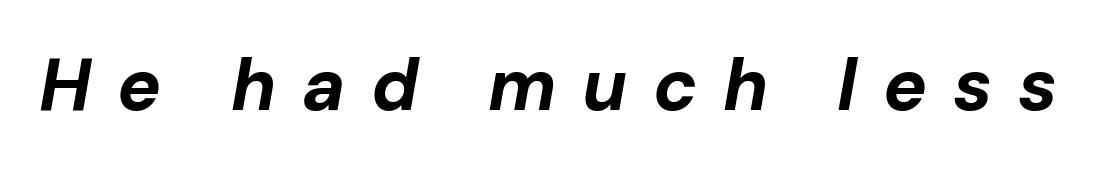
The image shows 73 px bold type, italic (leaning right); set unusually wide letter spacing (+0.35 em), not underlined; low stroke contrast and a medium x-height.
